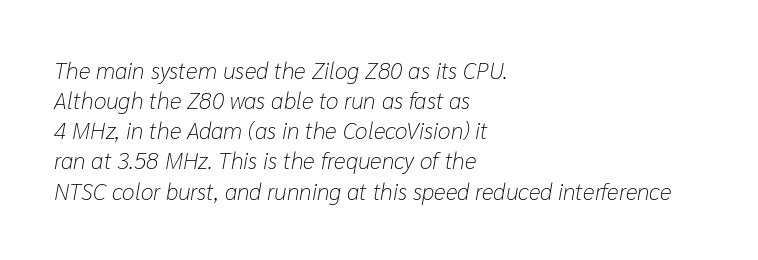
{"italic": "yes", "lean": "right", "slant_degrees": 10, "bold": "no", "underline": "no", "align": "left", "line_spacing": "normal", "line_spacing_ratio": 1.31, "letter_spacing": "normal", "letter_spacing_em": 0.0, "glyph_px": 23}
